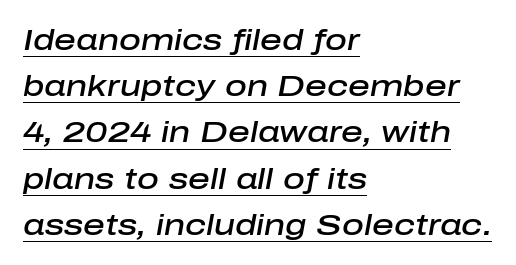
Here the designer chose a conventional face with non-uniform glyph widths. The text carries the slant typical of an italic or oblique font. Horizontal bands of white between lines are of average thickness. The rendered words wear a rule along their underside.
